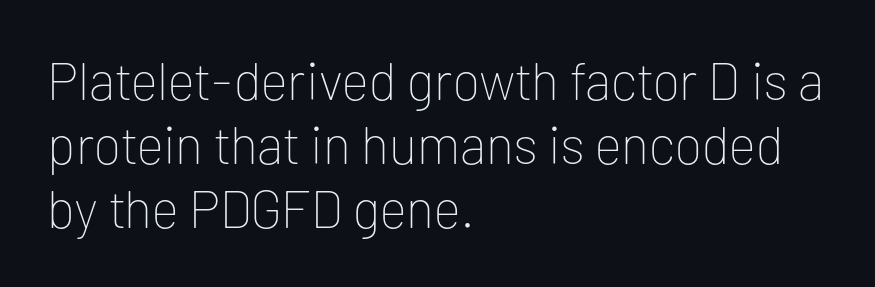
The image shows 53 px thin sans-serif type, upright; set left-aligned, line spacing 1.21x, normal letter spacing, not underlined; low stroke contrast and a medium x-height.
